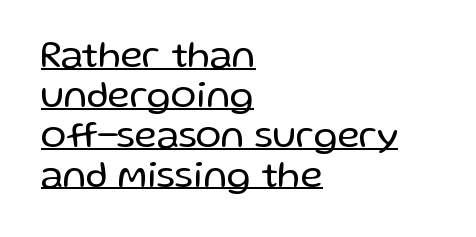
The image shows 38 px regular-weight sans-serif type, upright; set left-aligned, tight line spacing (1.05x), normal letter spacing, underlined; low stroke contrast and a medium x-height.
